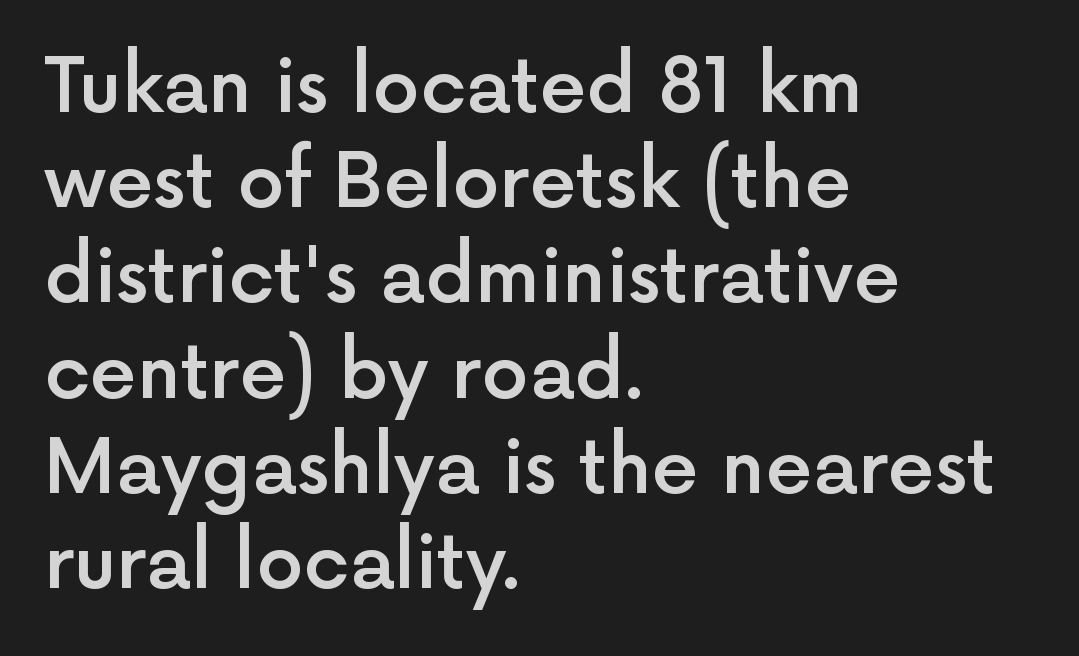
The image shows 75 px semibold sans-serif type, upright; set left-aligned, normal line spacing (1.27x), normal letter spacing, not underlined; a medium x-height.
